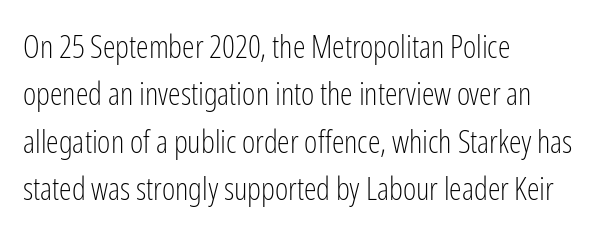
The image shows 32 px light, condensed sans-serif type, upright; set left-aligned, normal line spacing (1.48x), normal letter spacing, not underlined; low stroke contrast and a medium x-height.
